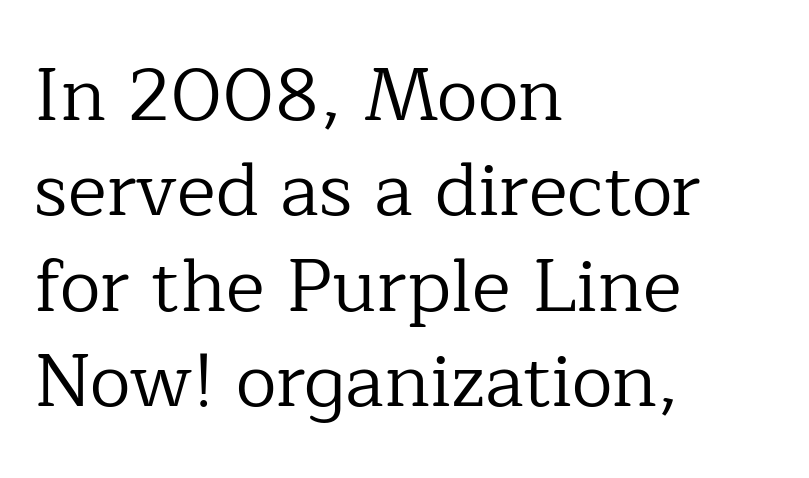
{"serif": "yes", "italic": "no", "bold": "no", "weight": "regular", "width": "normal", "stroke_contrast": "low", "x_height": "medium", "monospaced": "no", "underline": "no", "align": "left", "line_spacing": "normal", "line_spacing_ratio": 1.29, "letter_spacing": "normal", "letter_spacing_em": 0.0, "glyph_px": 74}
